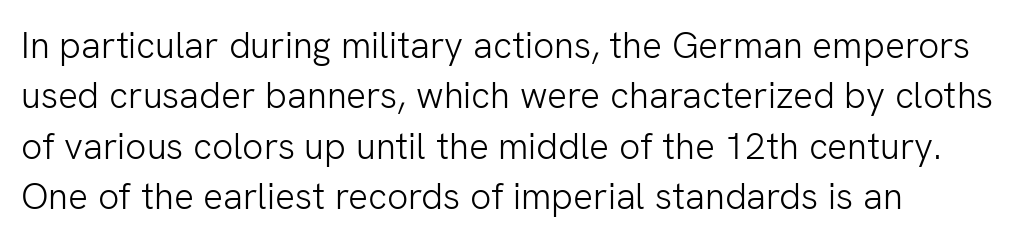
{"serif": "no", "italic": "no", "bold": "no", "weight": "light", "width": "normal", "stroke_contrast": "low", "x_height": "medium", "monospaced": "no", "underline": "no", "align": "left", "line_spacing": "normal", "line_spacing_ratio": 1.36, "letter_spacing": "normal", "letter_spacing_em": 0.0, "glyph_px": 37}
